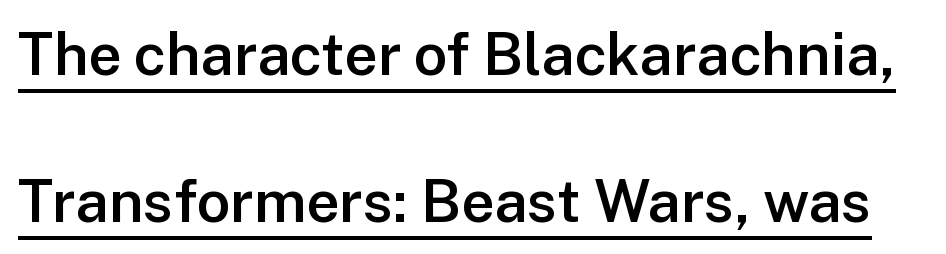
Q: Is the text bold? A: Semi-bold.
Q: Is the text italic (slanted)? A: No, it is upright.
Q: Is the typeface a serif or a sans-serif typeface? A: Sans-serif.
Q: Is the text underlined? A: Yes.
Q: Is the spacing between letters normal or unusually wide? A: Normal.
Q: Is the spacing between lines tight, normal or loose? A: Loose.
Q: Width (condensed, normal, or wide)? A: Normal.
Q: Stroke contrast? A: Low.
Q: x-height? A: Medium.
Q: Monospaced? A: No.
